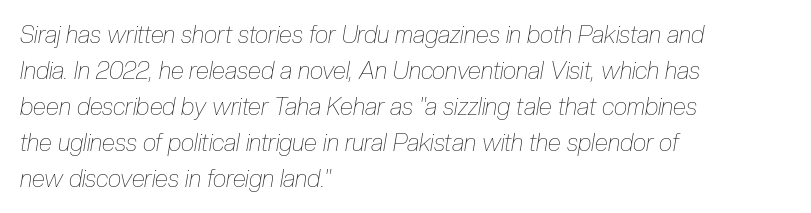
{"italic": "yes", "lean": "right", "slant_degrees": 10, "bold": "no", "underline": "no", "align": "left", "line_spacing": "normal", "line_spacing_ratio": 1.5, "letter_spacing": "normal", "letter_spacing_em": 0.0, "glyph_px": 24}
